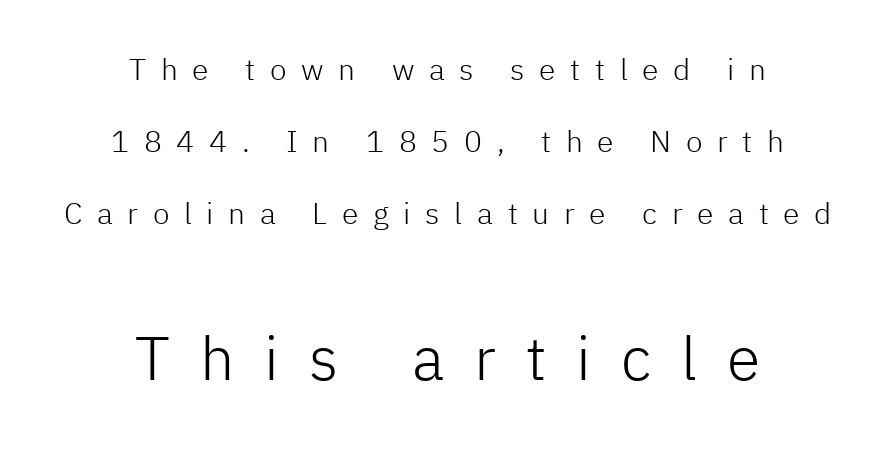
Q: Is the text bold? A: No.
Q: Is the text italic (slanted)? A: No, it is upright.
Q: Is the typeface a serif or a sans-serif typeface? A: Sans-serif.
Q: Is the text underlined? A: No.
Q: How is the paragraph aligned? A: Centered.
Q: Is the spacing between letters normal or unusually wide? A: Unusually wide.
Q: Is the spacing between lines tight, normal or loose? A: Loose.
Q: Which block of text is set in a larger size, the first (top) or the second (bottom)? A: The second (bottom) one.
Q: Width (condensed, normal, or wide)? A: Normal.
Q: Stroke contrast? A: Low.
Q: x-height? A: Medium.
Q: Monospaced? A: No.
